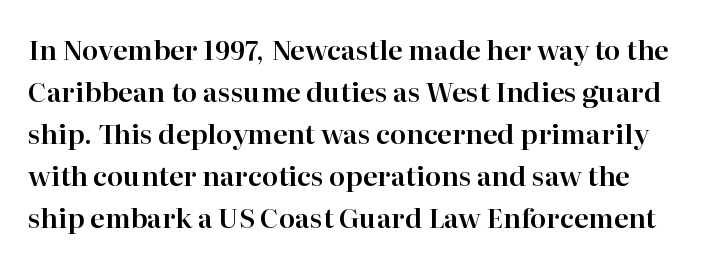
The image shows 27 px text type, upright; set normal line spacing (1.56x), normal letter spacing, not underlined.
